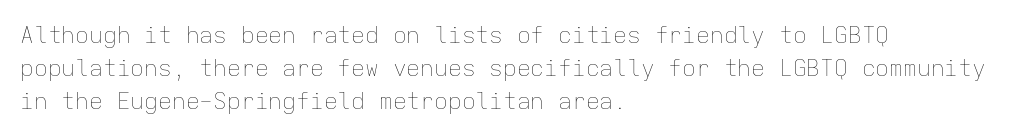
The image shows 23 px text type, upright; set left-aligned, normal line spacing (1.43x), normal letter spacing, not underlined.
